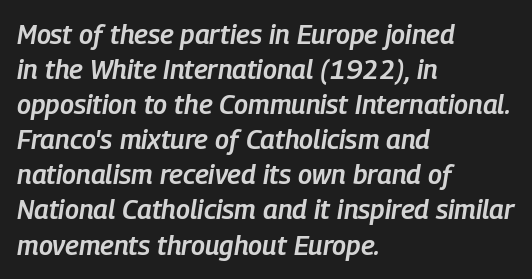
Q: Is the text bold? A: Semi-bold.
Q: Is the text italic (slanted)? A: Yes, it leans right by about 9 degrees.
Q: Is the text underlined? A: No.
Q: How is the paragraph aligned? A: Left-aligned.
Q: Is the spacing between letters normal or unusually wide? A: Normal.
Q: Is the spacing between lines tight, normal or loose? A: Normal.
